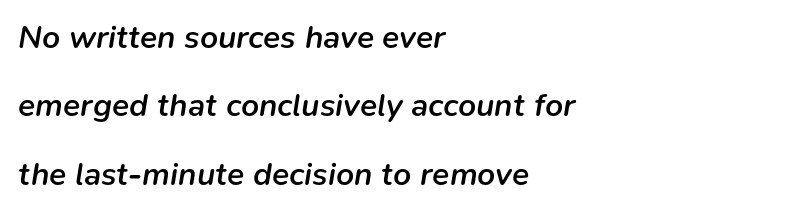
Decoration check: the copy has no underline. The passage is arranged the way most books set body copy — flush left. The type is set solid horizontally, with unmodified tracking. Widely set lines give the paragraph a tall, airy silhouette.
